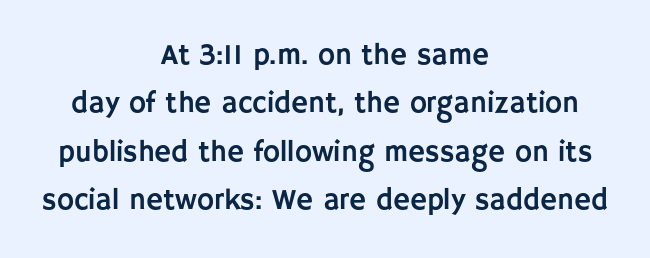
{"serif": "no", "italic": "no", "width": "normal", "stroke_contrast": "low", "x_height": "large", "monospaced": "no", "underline": "no", "align": "center", "line_spacing": "normal", "line_spacing_ratio": 1.67, "letter_spacing": "normal", "letter_spacing_em": 0.0, "glyph_px": 29}
